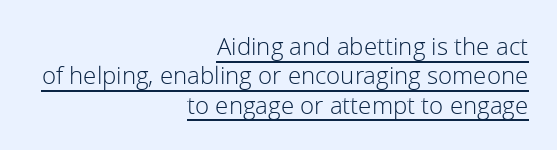
The image shows 24 px text type, upright; set right-aligned, line spacing 1.22x, normal letter spacing, underlined.
